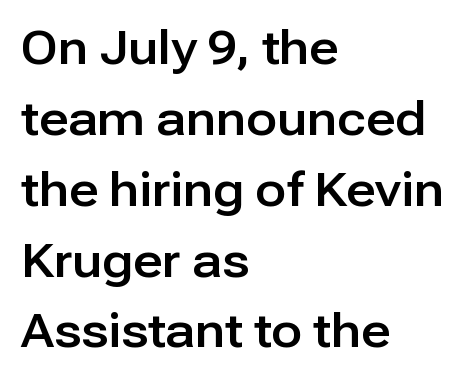
{"serif": "no", "italic": "no", "width": "normal", "stroke_contrast": "low", "x_height": "medium", "monospaced": "no", "underline": "no", "align": "left", "line_spacing": "normal", "line_spacing_ratio": 1.54, "letter_spacing": "normal", "letter_spacing_em": 0.0, "glyph_px": 46}
